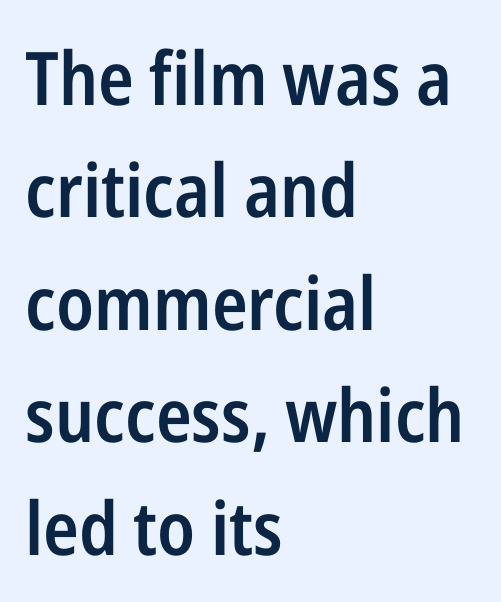
{"serif": "no", "italic": "no", "bold": "semi", "weight": "semibold", "width": "condensed", "stroke_contrast": "low", "x_height": "medium", "monospaced": "no", "underline": "no", "align": "left", "line_spacing": "normal", "line_spacing_ratio": 1.52, "letter_spacing": "normal", "letter_spacing_em": 0.0, "glyph_px": 74}
